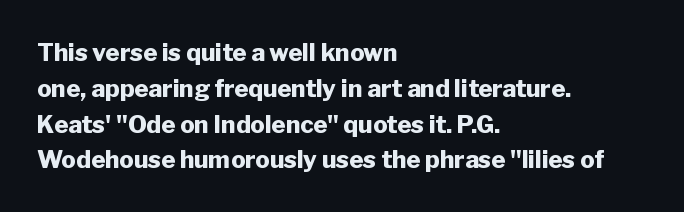
Italic: no, the glyphs are upright roman. Reading down the column, the eye jumps a familiar distance to each next line. Each row of text sits above clean, open space. Chunky letters — that's bold for sure.
